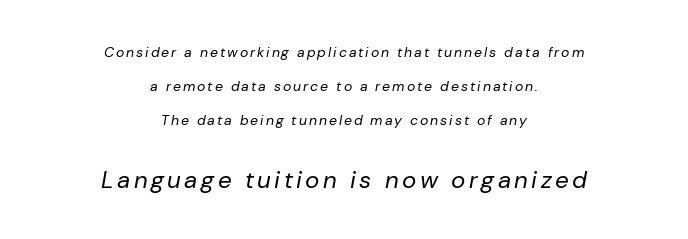
The image shows 24 px text type, italic (leaning right); set centered, loose line spacing (2.42x), not underlined; the second (bottom) block is 1.71x larger.
